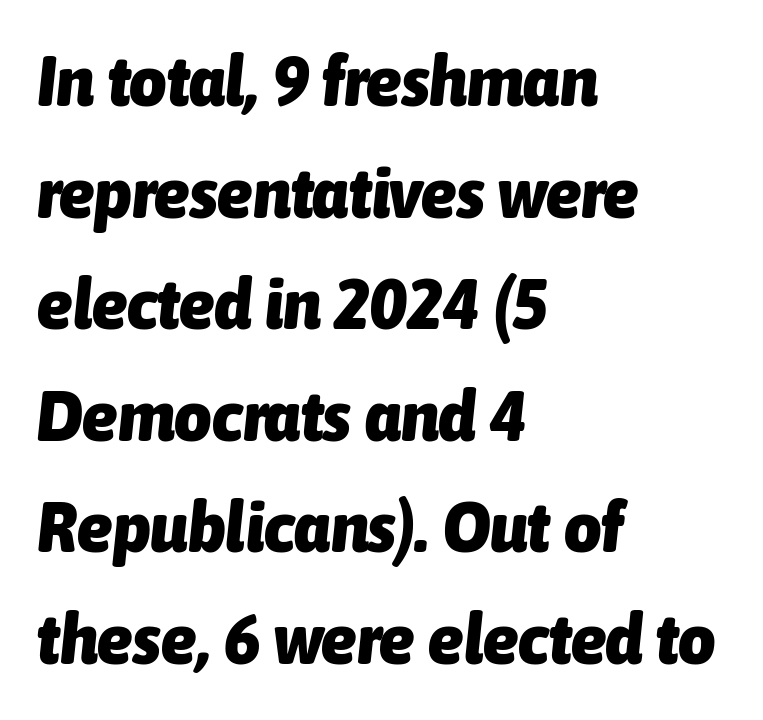
Q: Is the text bold? A: Yes.
Q: Is the text italic (slanted)? A: Yes, it leans right by about 6 degrees.
Q: Is the text underlined? A: No.
Q: How is the paragraph aligned? A: Left-aligned.
Q: Is the spacing between letters normal or unusually wide? A: Normal.
Q: Is the spacing between lines tight, normal or loose? A: Normal.
Q: Width (condensed, normal, or wide)? A: Condensed.
Q: Stroke contrast? A: Low.
Q: x-height? A: Medium.
Q: Monospaced? A: No.
